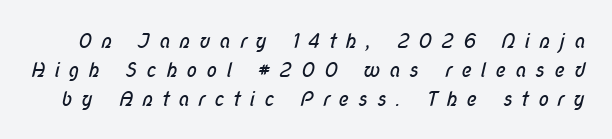
The image shows 20 px text type; set normal line spacing (1.45x), unusually wide letter spacing (+0.44 em), not underlined.
